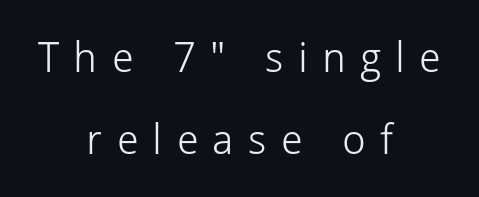
The image shows 42 px light sans-serif type, upright; set centered, loose line spacing (1.95x), unusually wide letter spacing (+0.34 em), not underlined; low stroke contrast and a medium x-height.
